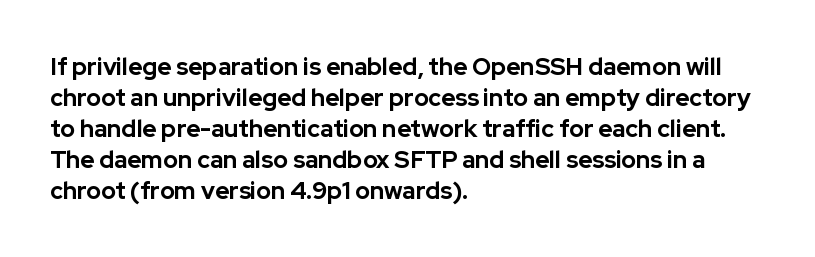
{"italic": "no", "bold": "yes", "underline": "no", "align": "left", "line_spacing": "normal", "line_spacing_ratio": 1.29, "letter_spacing": "normal", "letter_spacing_em": 0.0, "glyph_px": 24}
